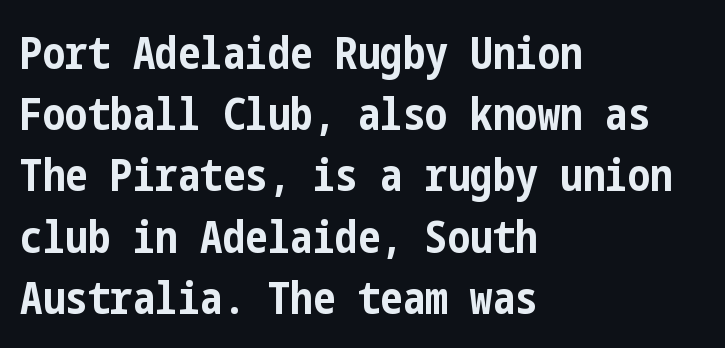
Q: Is the text bold? A: Yes.
Q: Is the text italic (slanted)? A: No, it is upright.
Q: Is the typeface a serif or a sans-serif typeface? A: Sans-serif.
Q: Is the text underlined? A: No.
Q: How is the paragraph aligned? A: Left-aligned.
Q: Is the spacing between letters normal or unusually wide? A: Normal.
Q: Is the spacing between lines tight, normal or loose? A: Normal.
Q: Width (condensed, normal, or wide)? A: Condensed.
Q: Stroke contrast? A: Low.
Q: x-height? A: Medium.
